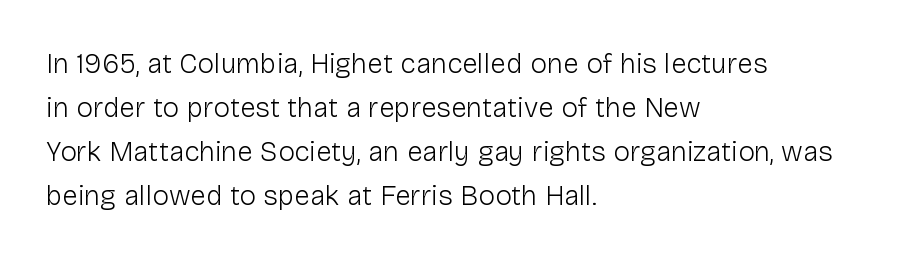
The weight tops out at a normal text grade. Unmarked baselines from the first word to the last. This sample uses an upright cut, with every glyph sitting square on the baseline. Notice how the passage keeps a crisp vertical edge on the left only. Horizontal bands of white between lines are of average thickness. Between one letter and the next there's only the usual sliver of space.
